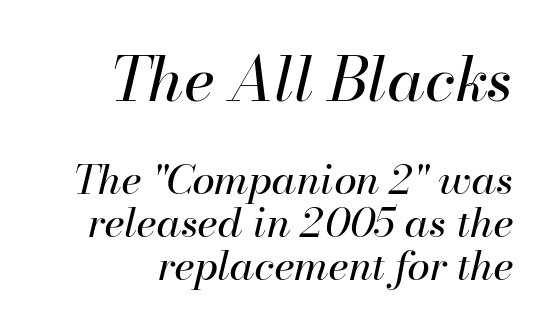
The image shows 62 px regular-weight type, italic (leaning right); set right-aligned, tight line spacing (1.05x), normal letter spacing, not underlined; the first (top) block is 1.51x larger; high stroke contrast and a small x-height.
